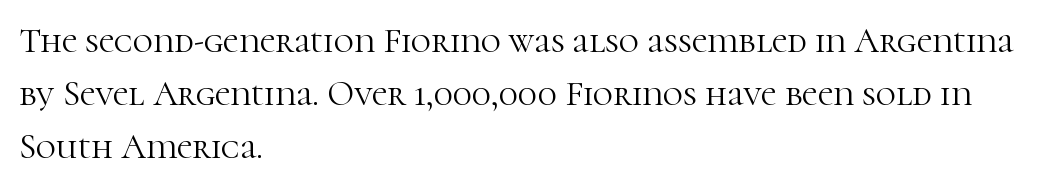
The foot of each line stays bare and open. The lettering stays uniformly vertical, giving the passage a roman look. A typesetter would call this proportional, since set widths differ per character. The lines in this sample share a left origin and differ only in where they stop.
